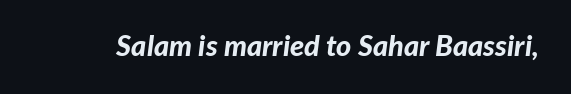
Q: Is the text bold? A: Yes.
Q: Is the text italic (slanted)? A: Yes, it leans right by about 7 degrees.
Q: Is the text underlined? A: No.
Q: Is the spacing between letters normal or unusually wide? A: Normal.
Q: Width (condensed, normal, or wide)? A: Normal.
Q: Stroke contrast? A: Low.
Q: x-height? A: Medium.
Q: Monospaced? A: No.
